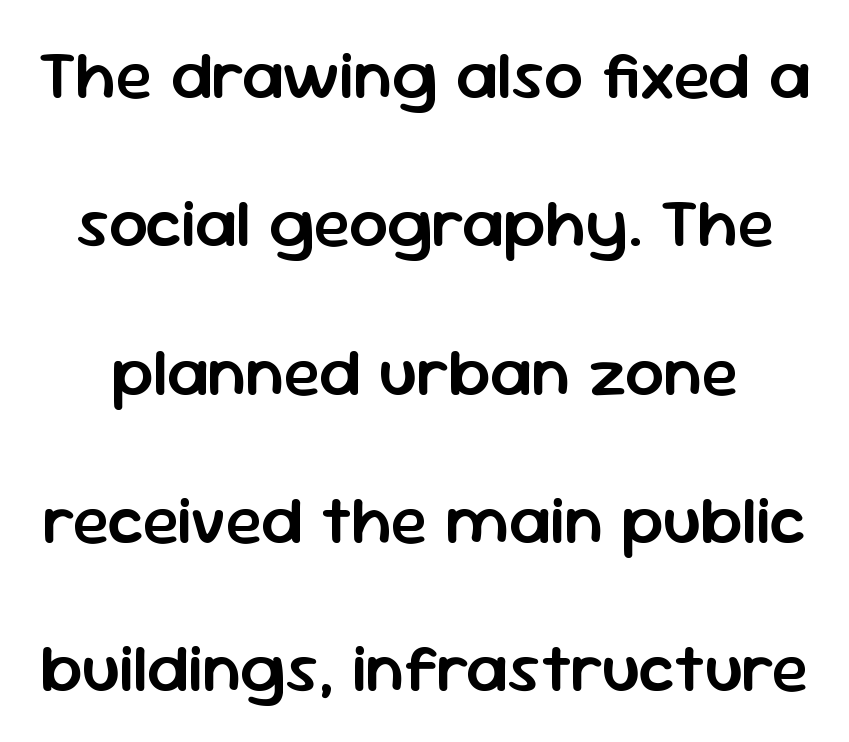
Stems and bowls a touch heavier than normal — semibold. The string is rendered with underlining switched off. The type sits square on the baseline with zero lean. Looks like regular typesetting: each glyph gets only the width it needs. Type style note: lacks serifs.
